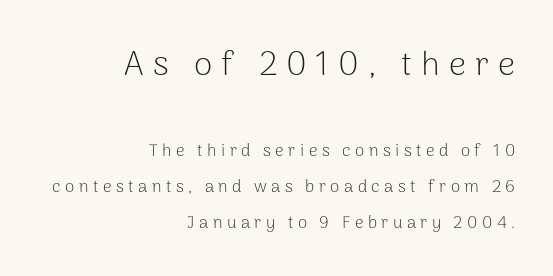
Q: Is the text bold? A: No.
Q: Is the text italic (slanted)? A: No, it is upright.
Q: Is the typeface a serif or a sans-serif typeface? A: Sans-serif.
Q: Is the text underlined? A: No.
Q: How is the paragraph aligned? A: Right-aligned.
Q: Is the spacing between letters normal or unusually wide? A: Unusually wide.
Q: Is the spacing between lines tight, normal or loose? A: Loose.
Q: Which block of text is set in a larger size, the first (top) or the second (bottom)? A: The first (top) one.
Q: Width (condensed, normal, or wide)? A: Normal.
Q: Stroke contrast? A: Low.
Q: x-height? A: Medium.
Q: Monospaced? A: No.
